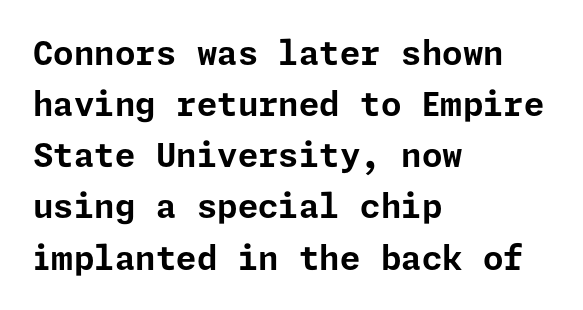
{"serif": "no", "italic": "no", "bold": "yes", "weight": "bold", "width": "normal", "stroke_contrast": "low", "x_height": "medium", "underline": "no", "align": "left", "line_spacing": "normal", "line_spacing_ratio": 1.55, "letter_spacing": "normal", "letter_spacing_em": 0.0, "glyph_px": 33}
